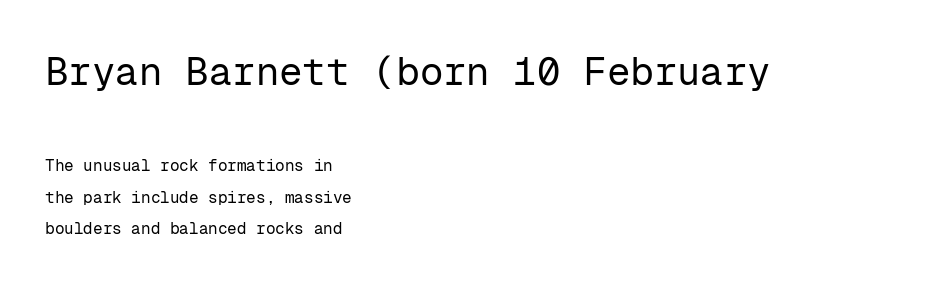
The image shows 39 px regular-weight sans-serif type, upright, monospaced; set left-aligned, loose line spacing (1.99x), normal letter spacing, not underlined; the first (top) block is 2.44x larger; low stroke contrast and a medium x-height.
